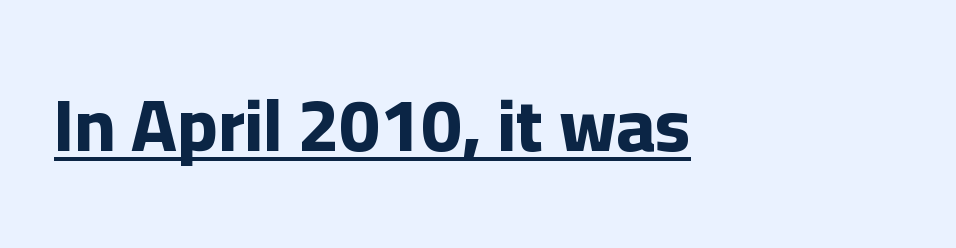
{"serif": "no", "italic": "no", "bold": "yes", "weight": "bold", "width": "normal", "stroke_contrast": "low", "x_height": "medium", "monospaced": "no", "underline": "yes", "letter_spacing": "normal", "letter_spacing_em": 0.0, "glyph_px": 74}
